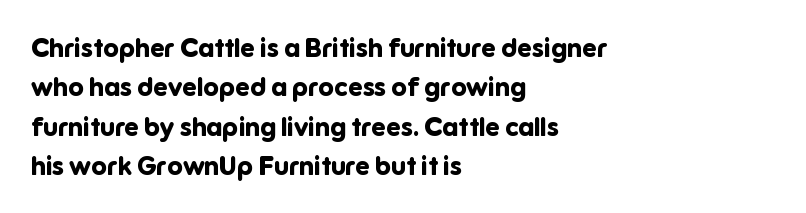
The image shows 26 px bold type, upright; set left-aligned, normal line spacing (1.51x), normal letter spacing, not underlined.
